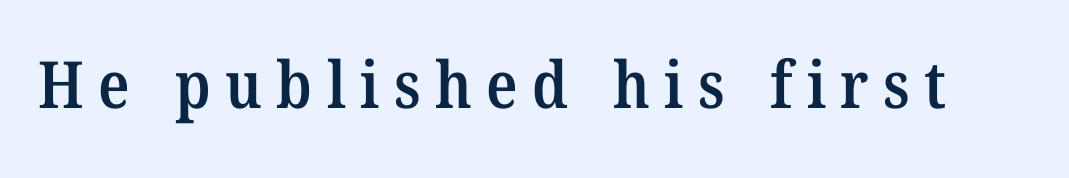
Q: Is the text bold? A: Semi-bold.
Q: Is the typeface a serif or a sans-serif typeface? A: Serif.
Q: Is the text underlined? A: No.
Q: Is the spacing between letters normal or unusually wide? A: Unusually wide.
Q: Width (condensed, normal, or wide)? A: Normal.
Q: Stroke contrast? A: Medium.
Q: x-height? A: Medium.
Q: Monospaced? A: No.
